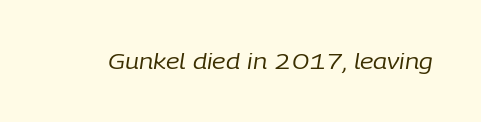
The image shows 21 px text type, italic (leaning right); set normal letter spacing, not underlined.
